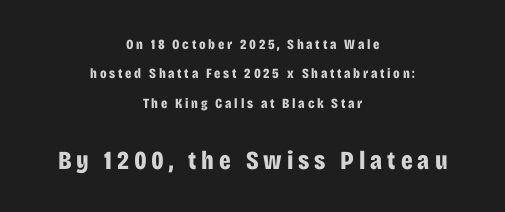
{"italic": "no", "bold": "yes", "underline": "no", "align": "center", "line_spacing": "loose", "line_spacing_ratio": 2.09, "larger_block": "second", "size_ratio": 1.86, "glyph_px": 26}
